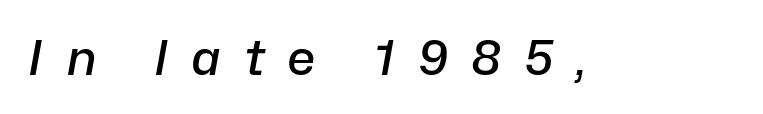
The image shows 49 px semibold type, italic (leaning right); set unusually wide letter spacing (+0.46 em), not underlined; low stroke contrast and a medium x-height.
